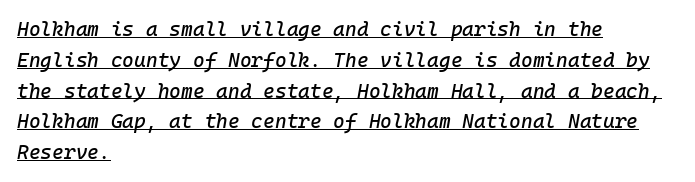
Q: Is the text italic (slanted)? A: Yes, it leans right by about 10 degrees.
Q: Is the text underlined? A: Yes.
Q: How is the paragraph aligned? A: Left-aligned.
Q: Is the spacing between letters normal or unusually wide? A: Normal.
Q: Is the spacing between lines tight, normal or loose? A: Normal.
